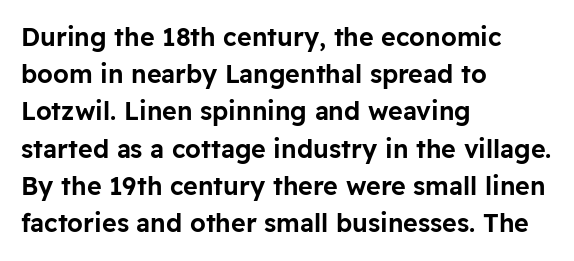
Designer's note — italics off, roman on. Compared with typical paragraphs, the rows here are spaced about the same. No word sits above an underline. Left-aligned paragraph, ragged on the right. This sample uses plain, unmodified letter spacing.
